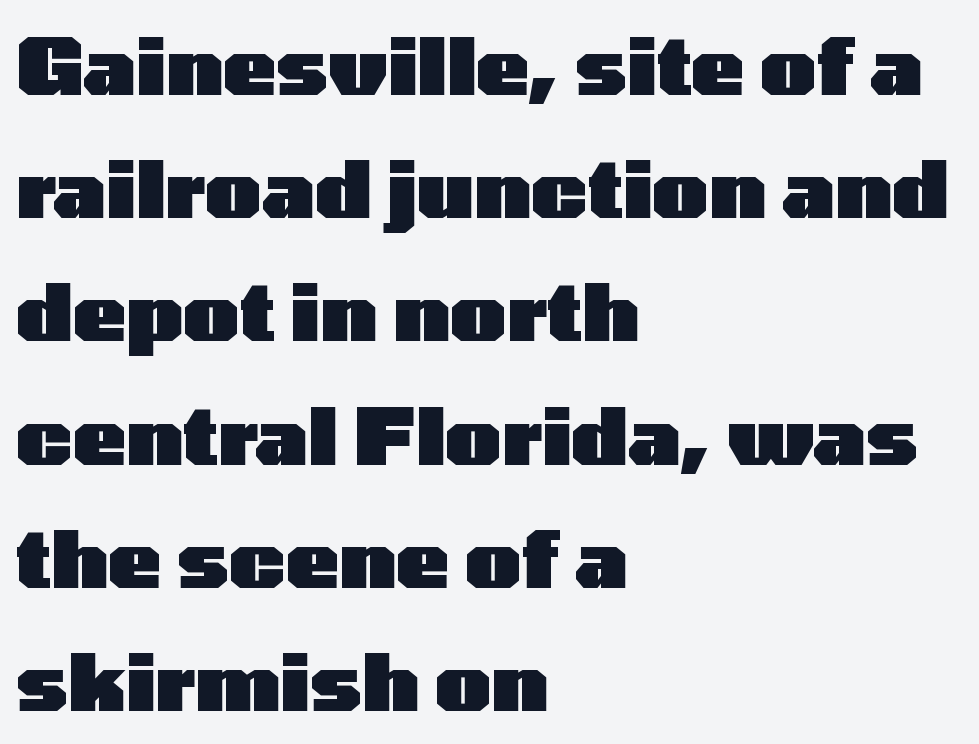
Q: Is the text bold? A: Yes.
Q: Is the text italic (slanted)? A: No, it is upright.
Q: Is the typeface a serif or a sans-serif typeface? A: Sans-serif.
Q: Is the text underlined? A: No.
Q: How is the paragraph aligned? A: Left-aligned.
Q: Is the spacing between letters normal or unusually wide? A: Normal.
Q: Is the spacing between lines tight, normal or loose? A: Normal.
Q: Width (condensed, normal, or wide)? A: Wide.
Q: Stroke contrast? A: Low.
Q: x-height? A: Medium.
Q: Monospaced? A: No.
